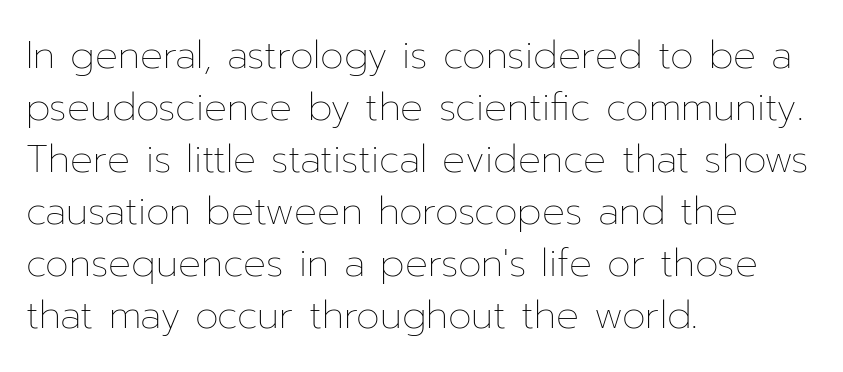
{"italic": "no", "bold": "no", "weight": "thin", "width": "normal", "stroke_contrast": "low", "x_height": "medium", "monospaced": "no", "underline": "no", "align": "left", "line_spacing": "normal", "line_spacing_ratio": 1.37, "letter_spacing": "normal", "letter_spacing_em": 0.0, "glyph_px": 38}
